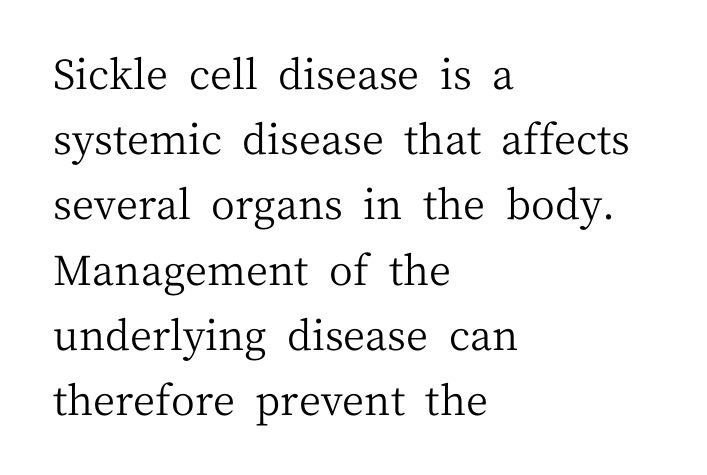
The image shows 41 px regular-weight serif type, upright; set left-aligned, normal line spacing (1.59x), normal letter spacing, not underlined; medium stroke contrast and a medium x-height.
